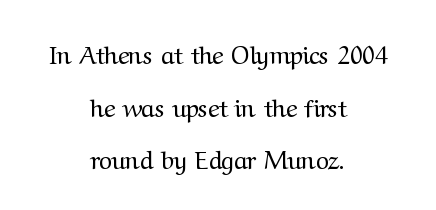
Typeset on center — no edge is straight. Descenders are the only things crossing below the line. Compared with typical paragraphs, the rows here are farther apart. The axis of the letterforms is exactly vertical. On a weight scale, this lands at 450 or below. Tracking value appears to be zero — textbook default spacing.
